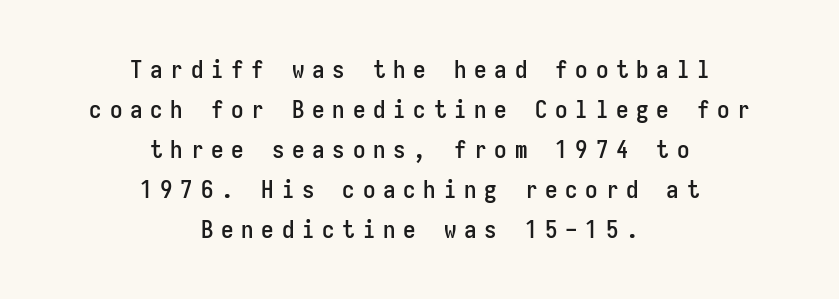
The image shows 25 px text type, upright; set centered, normal line spacing (1.6x), unusually wide letter spacing (+0.31 em), not underlined.
